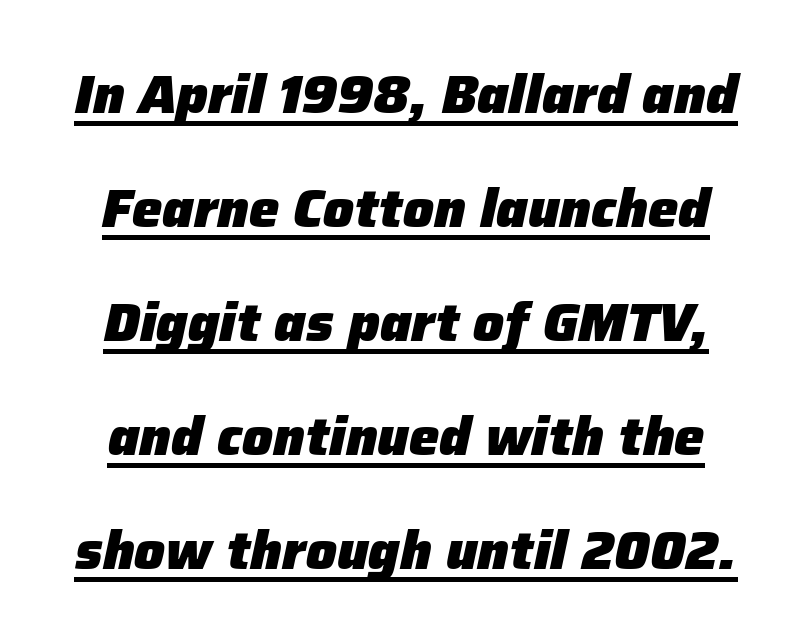
Q: Is the text bold? A: Yes.
Q: Is the text italic (slanted)? A: Yes, it leans right by about 12 degrees.
Q: Is the text underlined? A: Yes.
Q: Is the spacing between letters normal or unusually wide? A: Normal.
Q: Is the spacing between lines tight, normal or loose? A: Loose.
Q: Width (condensed, normal, or wide)? A: Normal.
Q: Stroke contrast? A: Low.
Q: x-height? A: Medium.
Q: Monospaced? A: No.
